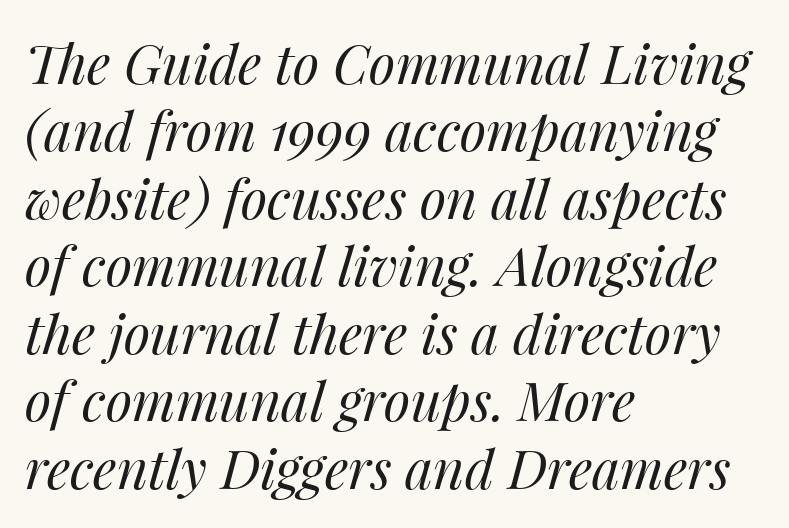
Quick note: italic. The passage shown is not bold in any degree. This rendering uses left alignment, leaving the right contour irregular. Each letter keeps its own natural width here, so spacing adapts to shape.
